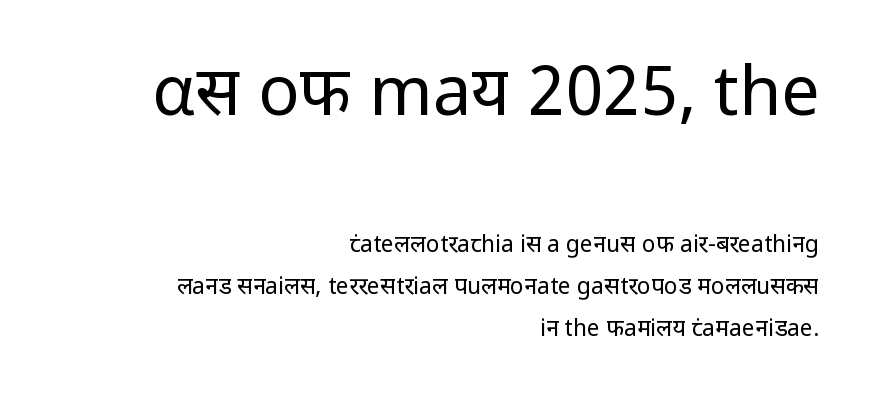
{"serif": "no", "italic": "no", "bold": "no", "weight": "regular", "width": "normal", "stroke_contrast": "low", "x_height": "medium", "monospaced": "no", "underline": "no", "align": "right", "line_spacing_ratio": 1.81, "letter_spacing": "normal", "letter_spacing_em": 0.0, "larger_block": "first", "size_ratio": 2.96, "glyph_px": 68}
